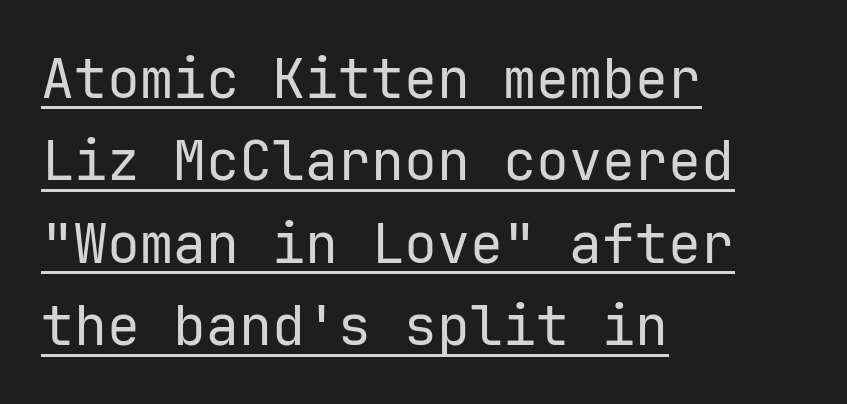
Typographically, this falls in the sans-serif category. Letter spacing: default. Style check: upright. Underlining? Definitely there. Normally led — the rows are evenly, conventionally spaced. Visually the block forms a straight wall on the left and a jagged coastline on the right.
